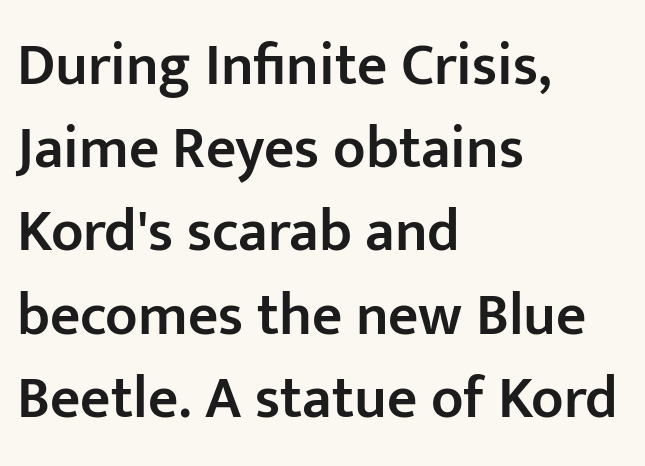
{"serif": "no", "italic": "no", "bold": "semi", "weight": "semibold", "width": "normal", "stroke_contrast": "low", "x_height": "medium", "monospaced": "no", "underline": "no", "align": "left", "line_spacing": "normal", "line_spacing_ratio": 1.41, "letter_spacing": "normal", "letter_spacing_em": 0.0, "glyph_px": 59}
